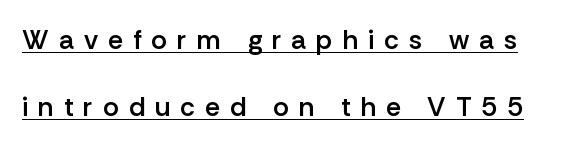
Q: Is the text bold? A: Semi-bold.
Q: Is the text italic (slanted)? A: No, it is upright.
Q: Is the text underlined? A: Yes.
Q: Is the spacing between letters normal or unusually wide? A: Unusually wide.
Q: Is the spacing between lines tight, normal or loose? A: Loose.
